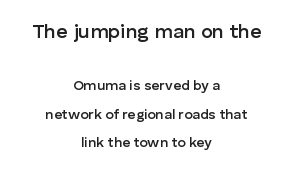
The image shows 20 px text type, upright; set centered, loose line spacing (2.05x), normal letter spacing, not underlined; the first (top) block is 1.43x larger.
